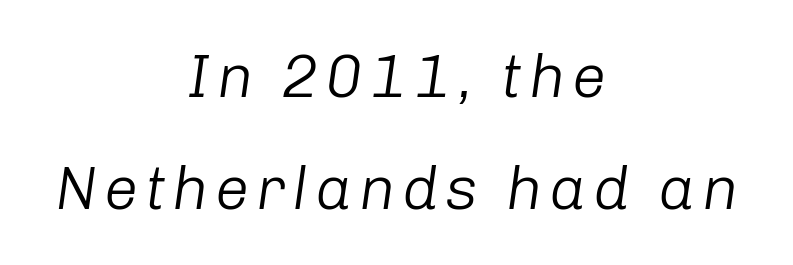
Reading down the block, each line starts at a different indent, mirrored at its end. A bare baseline throughout the passage. There's an unmistakable incline to the writing here. Caption: face not bold, strokes unweighted. You could not count columns in this text — the font is proportionally spaced.
